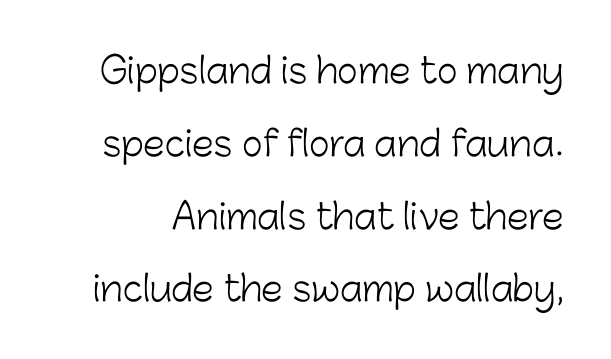
{"serif": "no", "italic": "no", "bold": "no", "weight": "light", "width": "normal", "stroke_contrast": "low", "x_height": "medium", "monospaced": "no", "underline": "no", "line_spacing": "loose", "line_spacing_ratio": 2.08, "letter_spacing": "normal", "letter_spacing_em": 0.0, "glyph_px": 35}
